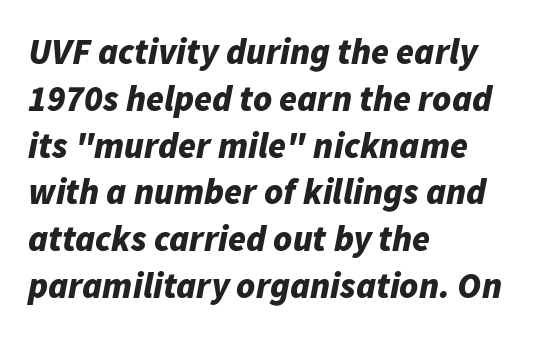
{"italic": "yes", "lean": "right", "slant_degrees": 11, "bold": "yes", "weight": "bold", "width": "normal", "stroke_contrast": "low", "x_height": "medium", "monospaced": "no", "underline": "no", "align": "left", "line_spacing": "normal", "line_spacing_ratio": 1.3, "letter_spacing": "normal", "letter_spacing_em": 0.0, "glyph_px": 36}
